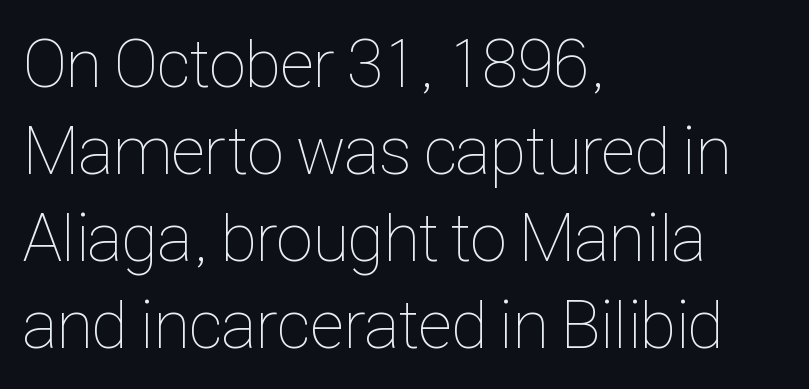
Q: Is the text bold? A: No.
Q: Is the text italic (slanted)? A: No, it is upright.
Q: Is the text underlined? A: No.
Q: How is the paragraph aligned? A: Left-aligned.
Q: Is the spacing between letters normal or unusually wide? A: Normal.
Q: Is the spacing between lines tight, normal or loose? A: Normal.
Q: Width (condensed, normal, or wide)? A: Condensed.
Q: Stroke contrast? A: Low.
Q: x-height? A: Medium.
Q: Monospaced? A: No.
